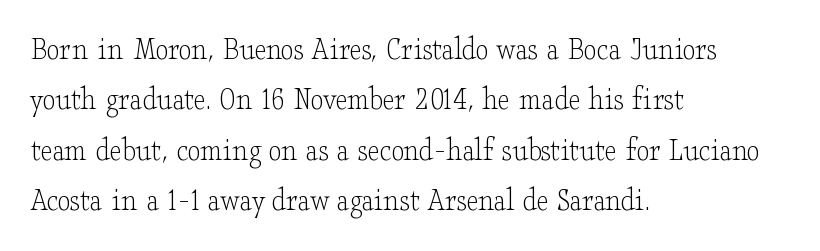
These lines sit exactly where default settings would place them. Stems and bowls with no extra thickness — not bold. The rendering keeps characters at their native spacing. If you drew a line through each stem, it would be perfectly vertical. Spacing verdict: proportional, widths tailored to each character.
